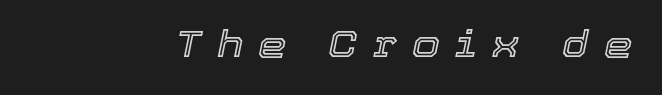
Varying glyph widths throughout — classic text-font behaviour. The space directly below the letters is spotless. Compared with typical body copy, the letter spacing here is much looser. The font's italic variant was chosen for this text.
